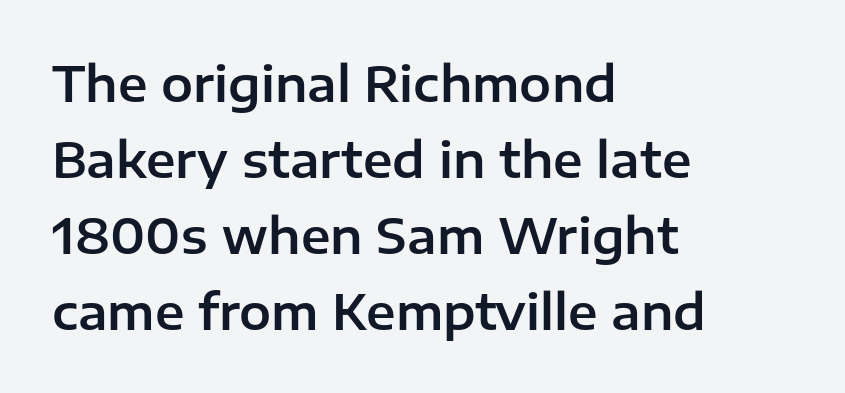
The image shows 48 px sans-serif type, upright; set left-aligned, normal line spacing (1.58x), normal letter spacing, not underlined; low stroke contrast and a medium x-height.
